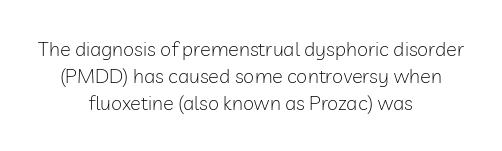
The image shows 20 px text type, upright; set centered, normal line spacing (1.36x), normal letter spacing, not underlined.
